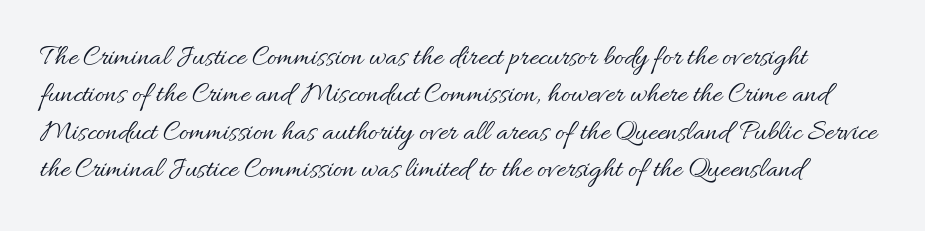
The image shows 29 px regular-weight type; set normal line spacing (1.29x), normal letter spacing, not underlined; medium stroke contrast and a small x-height.
